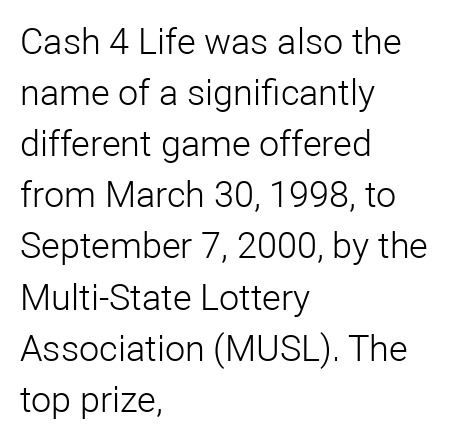
The image shows 36 px light sans-serif type, upright; set left-aligned, normal line spacing (1.42x), normal letter spacing, not underlined; low stroke contrast and a medium x-height.
